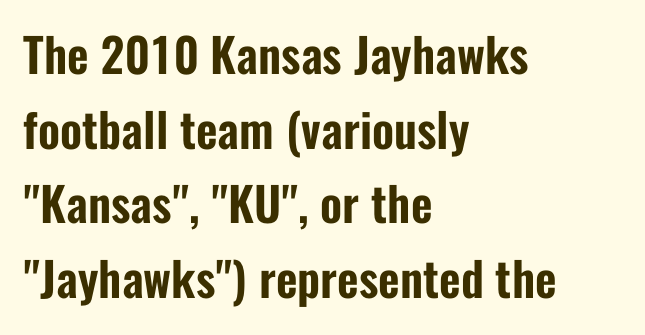
{"serif": "no", "italic": "no", "width": "condensed", "stroke_contrast": "low", "x_height": "medium", "monospaced": "no", "underline": "no", "align": "left", "line_spacing": "normal", "line_spacing_ratio": 1.59, "letter_spacing": "normal", "letter_spacing_em": 0.0, "glyph_px": 47}
